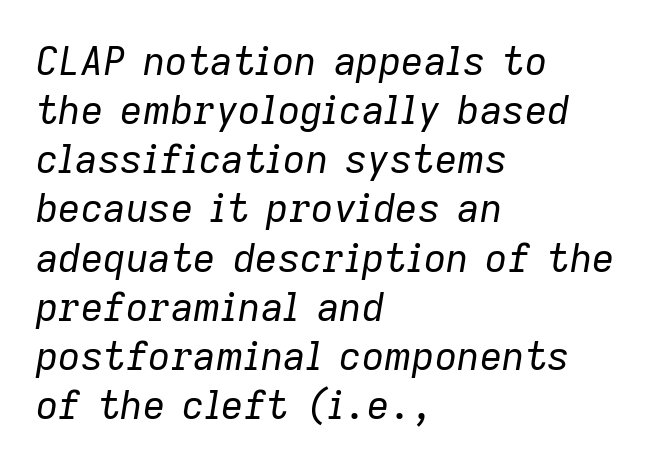
The image shows 39 px regular-weight type, italic (leaning right); set left-aligned, normal line spacing (1.26x), normal letter spacing, not underlined; low stroke contrast and a medium x-height.
